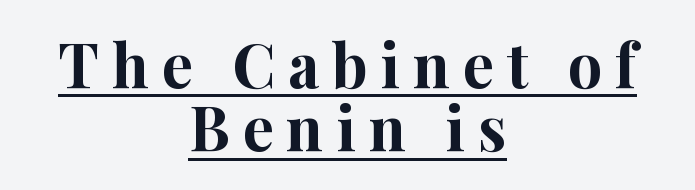
Q: Is the text bold? A: Yes.
Q: Is the text italic (slanted)? A: No, it is upright.
Q: Is the typeface a serif or a sans-serif typeface? A: Serif.
Q: Is the text underlined? A: Yes.
Q: How is the paragraph aligned? A: Centered.
Q: Is the spacing between letters normal or unusually wide? A: Unusually wide.
Q: Is the spacing between lines tight, normal or loose? A: Tight.
Q: Width (condensed, normal, or wide)? A: Normal.
Q: Stroke contrast? A: High.
Q: x-height? A: Medium.
Q: Monospaced? A: No.
